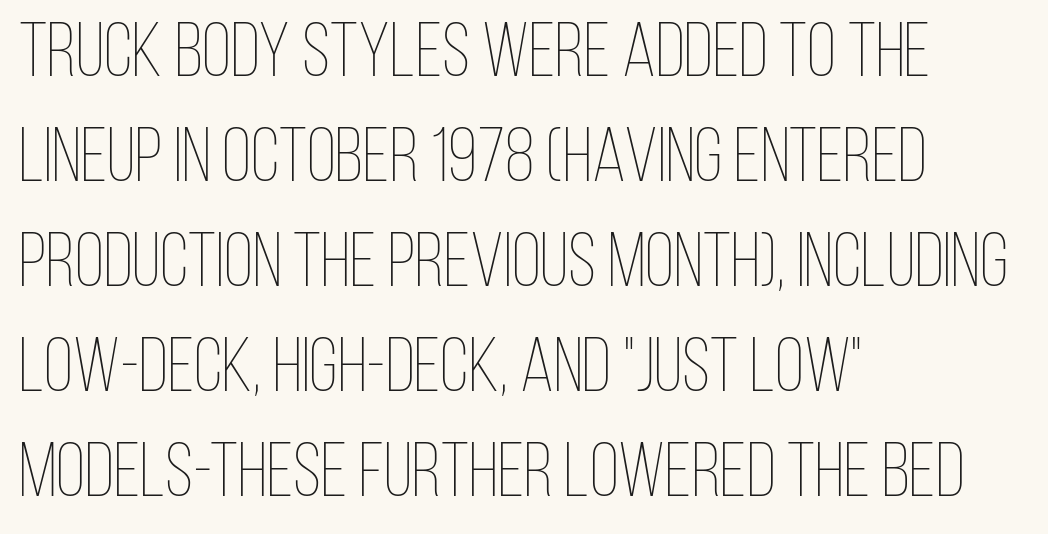
{"italic": "no", "bold": "no", "weight": "thin", "width": "condensed", "stroke_contrast": "low", "x_height": "large", "monospaced": "no", "underline": "no", "align": "left", "line_spacing": "normal", "line_spacing_ratio": 1.38, "letter_spacing": "normal", "letter_spacing_em": 0.0, "glyph_px": 76}
